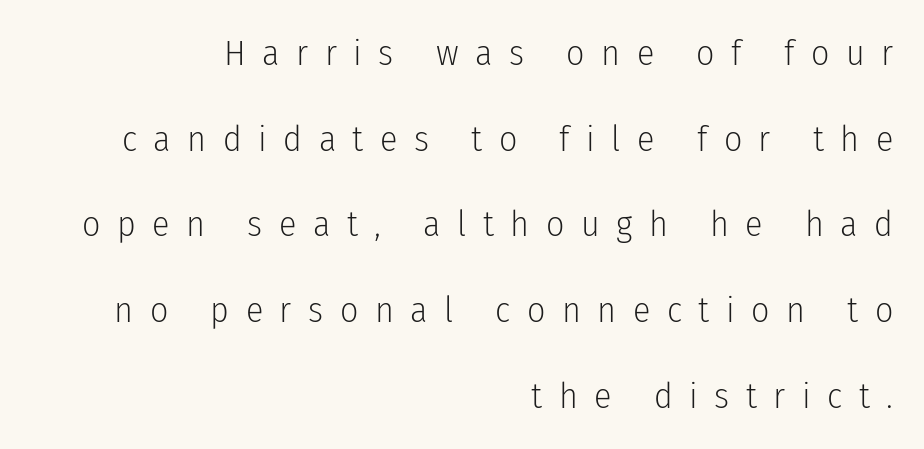
Stems and bowls with no extra thickness — not bold. If you drew a line through each stem, it would be perfectly vertical. The passage shown is not underscored anywhere. Proportional: the letters do not fall into vertical columns.
